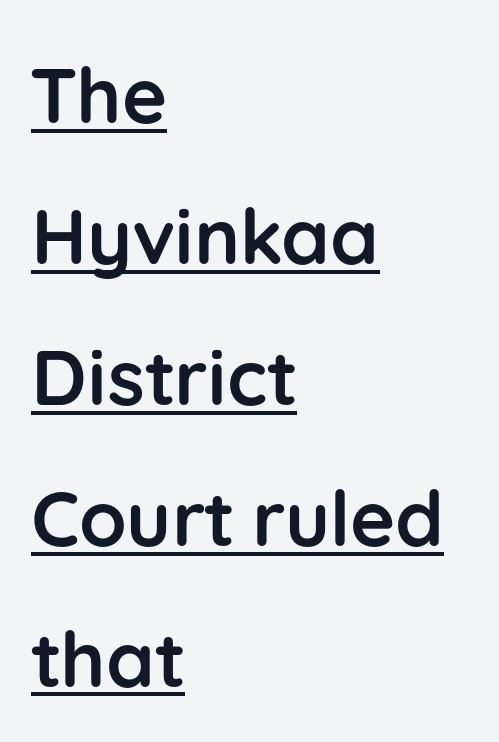
This rendering uses left alignment, leaving the right contour irregular. Each word holds together tightly as a unit, with standard inter-letter gaps. This sample has the flowing, uneven cadence of proportional lettering. The rendering shows plain stroke endings on the letterforms — a sans-serif design.
